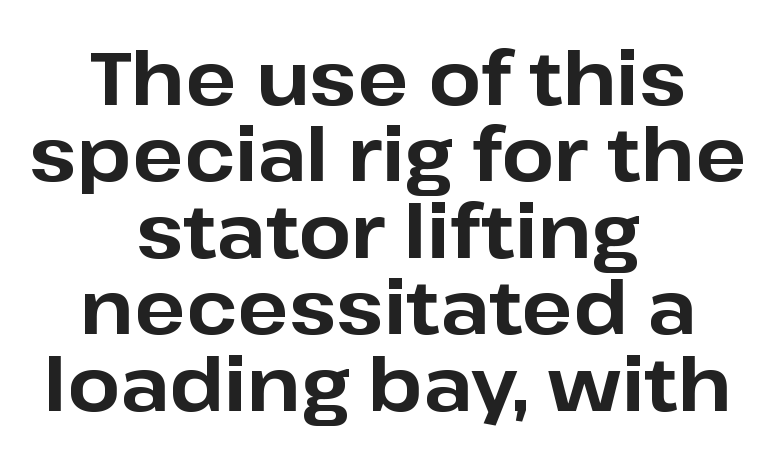
The rendering positions every line midway between the sides. This sample uses plain, unmodified letter spacing. Regarding serifs, this sample does without them. The type sits square on the baseline with zero lean. The letters advance in unequal steps, a hallmark of proportional type.
